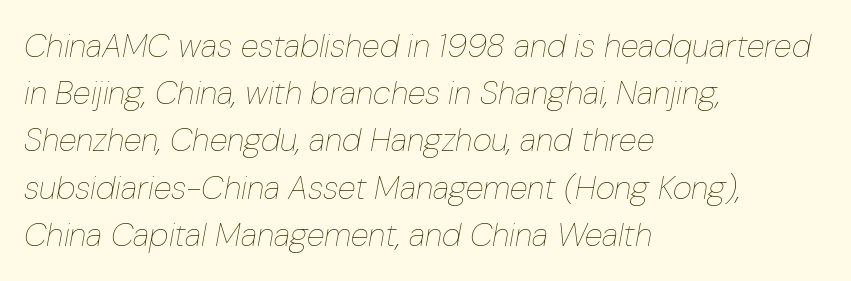
{"italic": "yes", "lean": "right", "slant_degrees": 10, "bold": "no", "weight": "thin", "width": "condensed", "stroke_contrast": "low", "x_height": "medium", "monospaced": "no", "underline": "no", "align": "left", "line_spacing": "normal", "line_spacing_ratio": 1.43, "letter_spacing": "normal", "letter_spacing_em": 0.0, "glyph_px": 33}
